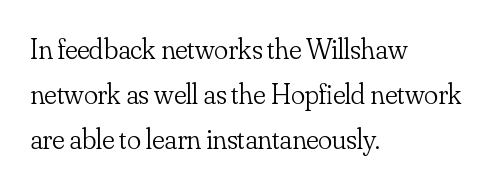
{"serif": "yes", "italic": "no", "bold": "no", "weight": "light", "width": "normal", "stroke_contrast": "low", "x_height": "small", "monospaced": "no", "underline": "no", "align": "left", "line_spacing": "normal", "line_spacing_ratio": 1.55, "letter_spacing": "normal", "letter_spacing_em": 0.0, "glyph_px": 29}
